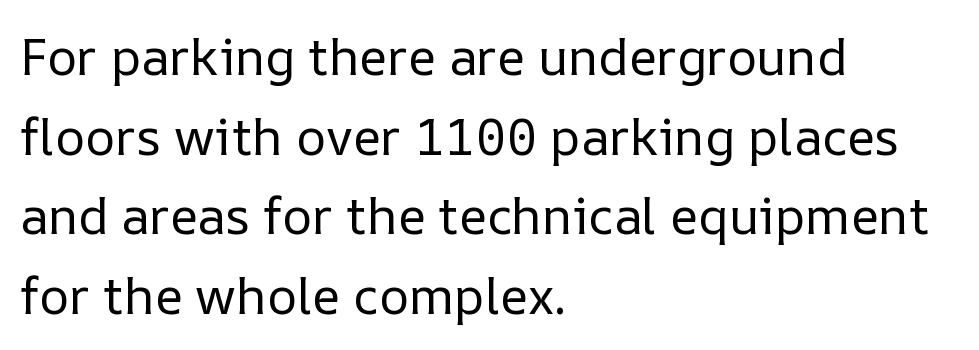
Quick note: not italic, upright. Glance below the letters and you will spot only blank space. In terms of leading, this rendering sits right in the middle. The letters advance in unequal steps, a hallmark of proportional type. The letterforms sit shoulder to shoulder at normal distance. Summary of weight: not heavy and not bold.
